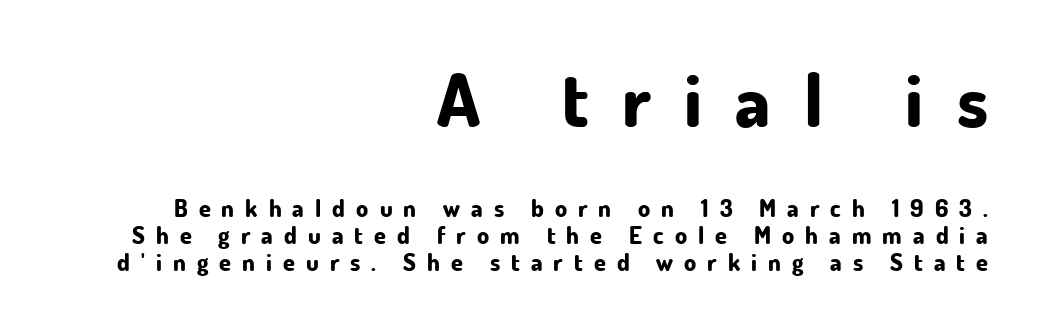
Q: Is the text bold? A: Yes.
Q: Is the text italic (slanted)? A: No, it is upright.
Q: Is the typeface a serif or a sans-serif typeface? A: Sans-serif.
Q: Is the text underlined? A: No.
Q: How is the paragraph aligned? A: Right-aligned.
Q: Is the spacing between letters normal or unusually wide? A: Unusually wide.
Q: Is the spacing between lines tight, normal or loose? A: Tight.
Q: Which block of text is set in a larger size, the first (top) or the second (bottom)? A: The first (top) one.
Q: Width (condensed, normal, or wide)? A: Normal.
Q: Stroke contrast? A: Low.
Q: x-height? A: Small.
Q: Monospaced? A: No.
